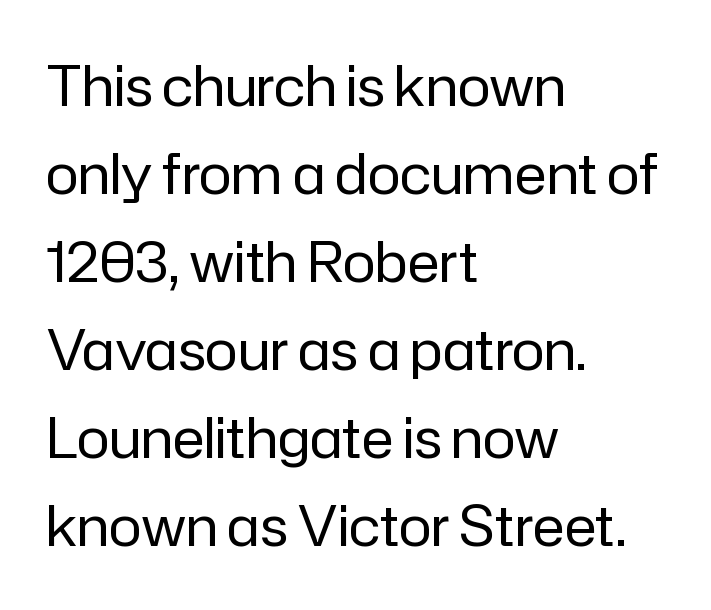
The image shows 55 px regular-weight sans-serif type, upright; set left-aligned, normal line spacing (1.6x), normal letter spacing, not underlined; low stroke contrast and a medium x-height.
